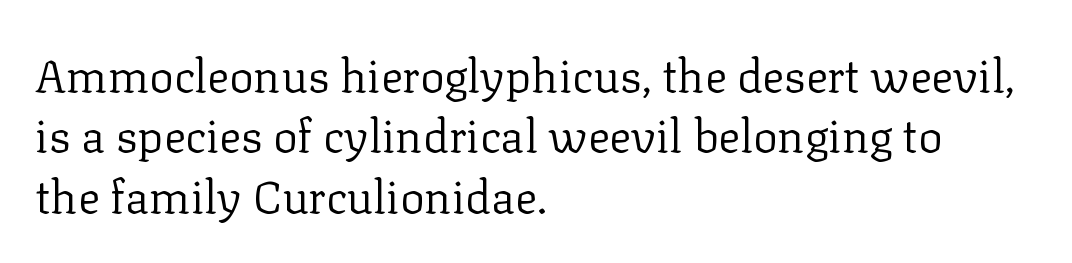
Q: Is the text bold? A: No.
Q: Is the text italic (slanted)? A: No, it is upright.
Q: Is the typeface a serif or a sans-serif typeface? A: Serif.
Q: Is the text underlined? A: No.
Q: How is the paragraph aligned? A: Left-aligned.
Q: Is the spacing between letters normal or unusually wide? A: Normal.
Q: Is the spacing between lines tight, normal or loose? A: Normal.
Q: Width (condensed, normal, or wide)? A: Normal.
Q: Stroke contrast? A: Low.
Q: x-height? A: Medium.
Q: Monospaced? A: No.
